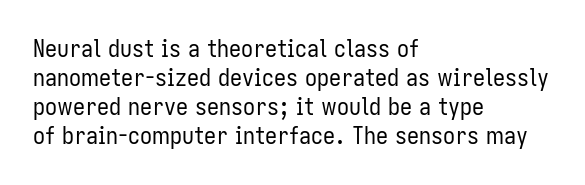
The strokes carry an ordinary text weight at most. Default kerning and tracking; the words read as compact shapes. The gap between lines stays unmarked. Does the lettering tilt? It doesn't — this is upright.
